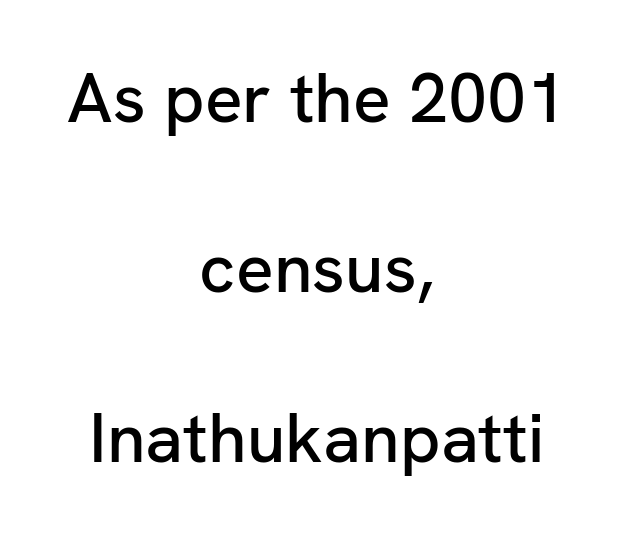
You can tell from the bare stems that sans-serif type was used. This rendering leaves character spacing at its baseline value. This rendering features lettering with no underline. The type sits square on the baseline with zero lean. Looks like regular typesetting: each glyph gets only the width it needs.
